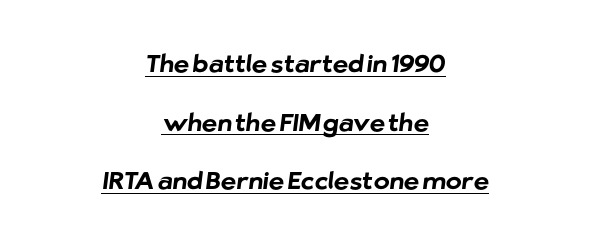
Q: Is the text bold? A: Yes.
Q: Is the text underlined? A: Yes.
Q: How is the paragraph aligned? A: Centered.
Q: Is the spacing between letters normal or unusually wide? A: Normal.
Q: Is the spacing between lines tight, normal or loose? A: Loose.
